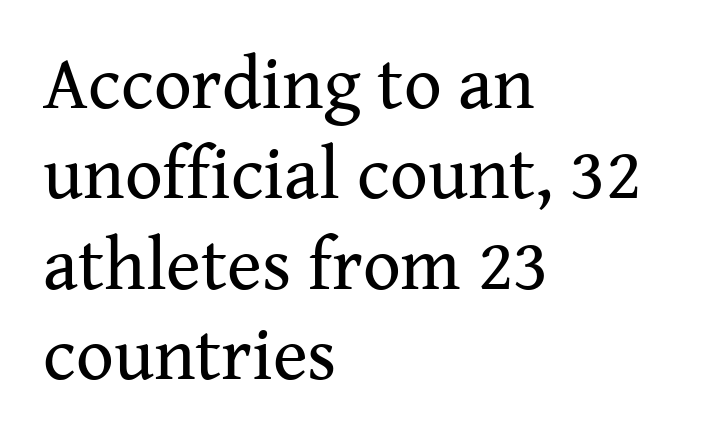
Q: Is the text bold? A: No.
Q: Is the text italic (slanted)? A: No, it is upright.
Q: Is the typeface a serif or a sans-serif typeface? A: Serif.
Q: Is the text underlined? A: No.
Q: How is the paragraph aligned? A: Left-aligned.
Q: Is the spacing between letters normal or unusually wide? A: Normal.
Q: Width (condensed, normal, or wide)? A: Normal.
Q: Stroke contrast? A: Medium.
Q: x-height? A: Medium.
Q: Monospaced? A: No.
